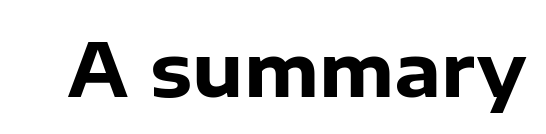
Has an underline been added? It has not. Heft: maximum for text — a bold. Here the designer chose a conventional face with non-uniform glyph widths. Style check: upright.
